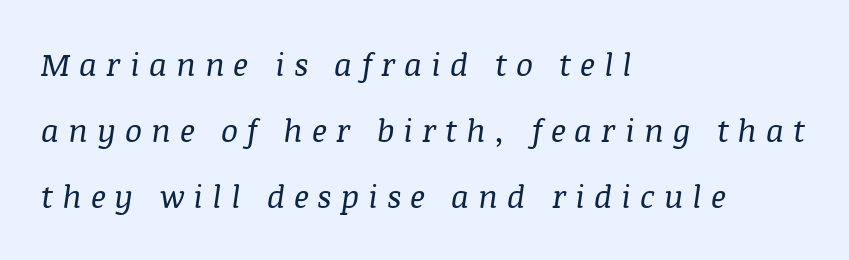
The rendering uses a large line-height, opening up the rows. Tall strokes in this sample are angled rather than plumb. Unbolded letterforms with no extra heft. You could not count columns in this text — the font is proportionally spaced.
